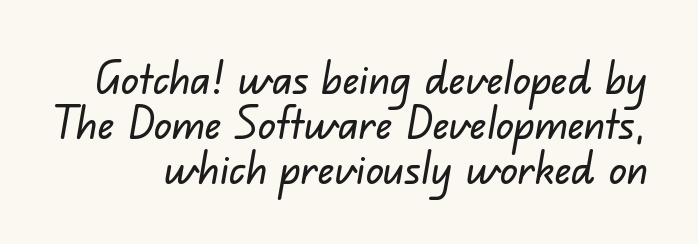
{"serif": "no", "width": "normal", "stroke_contrast": "low", "x_height": "small", "monospaced": "no", "underline": "no", "line_spacing": "tight", "line_spacing_ratio": 1.02, "letter_spacing": "normal", "letter_spacing_em": 0.0, "glyph_px": 44}
